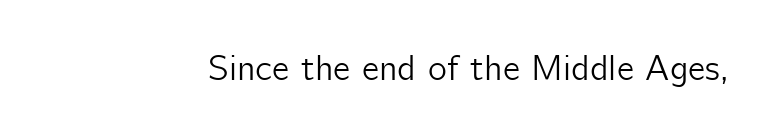
{"serif": "no", "italic": "no", "width": "normal", "stroke_contrast": "low", "x_height": "medium", "monospaced": "no", "underline": "no", "letter_spacing": "normal", "letter_spacing_em": 0.0, "glyph_px": 36}
